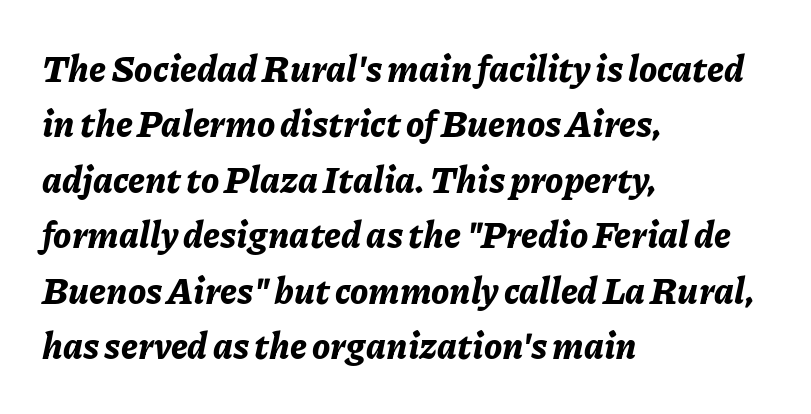
These lines were composed using italics. The characters look thick and weighty, a clear bold. Each letter keeps its own natural width here, so spacing adapts to shape. What's the leading like? Ordinary, nothing unusual.
